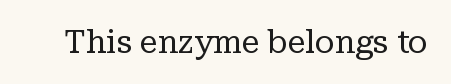
Upright lettering throughout. Nothing heavy about these letters — not bold at all. The letters carry serifs — small finishing strokes at the ends of their stems. The face used here is rendered with its standard letterfit. Proportional: the letters do not fall into vertical columns.
